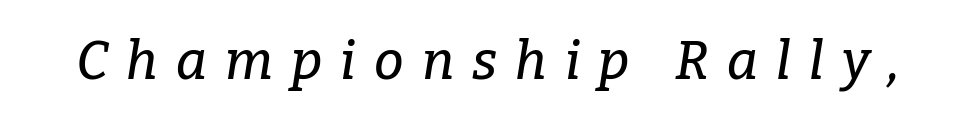
The image shows 53 px serif type, italic (leaning right); set unusually wide letter spacing (+0.34 em), not underlined; low stroke contrast and a medium x-height.
